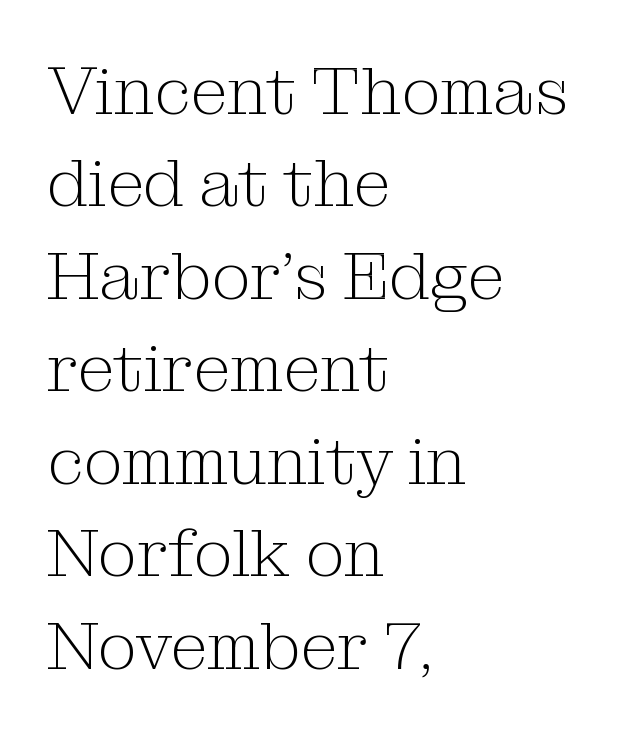
The image shows 68 px light serif type, upright; set left-aligned, normal line spacing (1.36x), normal letter spacing, not underlined; medium stroke contrast and a medium x-height.
